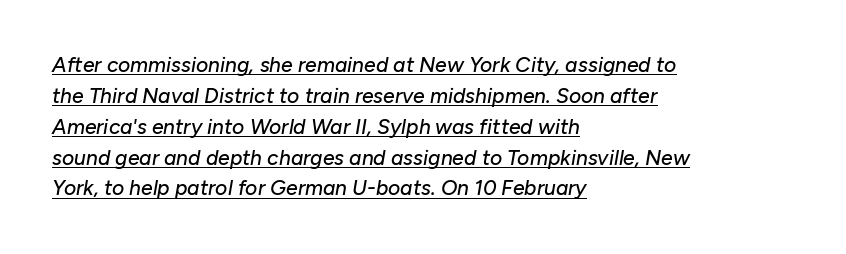
The specimen reads as italic at a glance. Compared with undecorated copy, this sample adds a rule below the words. These lines stack with their left ends in a neat column. The lines sit at an ordinary, default distance from one another.
